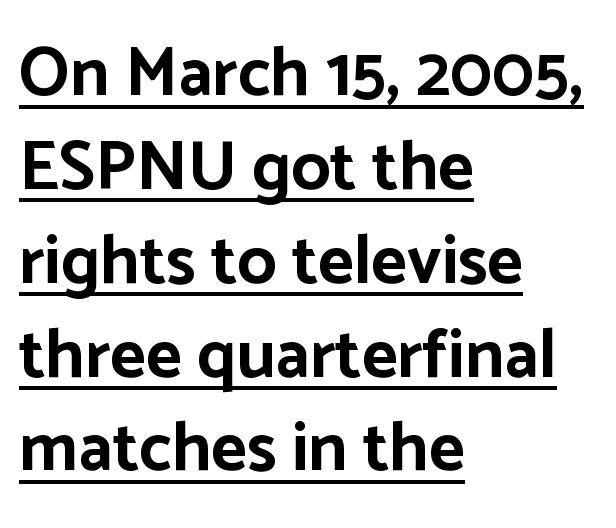
The image shows 69 px bold sans-serif type, upright; set left-aligned, normal line spacing (1.36x), normal letter spacing, underlined; low stroke contrast and a medium x-height.
